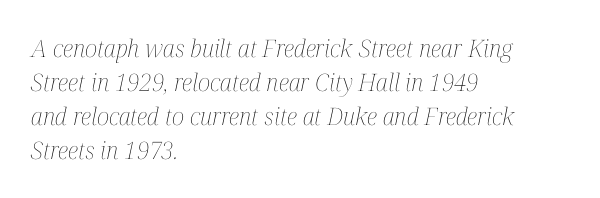
Q: Is the text bold? A: No.
Q: Is the text italic (slanted)? A: Yes, it leans right by about 12 degrees.
Q: Is the text underlined? A: No.
Q: How is the paragraph aligned? A: Left-aligned.
Q: Is the spacing between letters normal or unusually wide? A: Normal.
Q: Is the spacing between lines tight, normal or loose? A: Normal.
